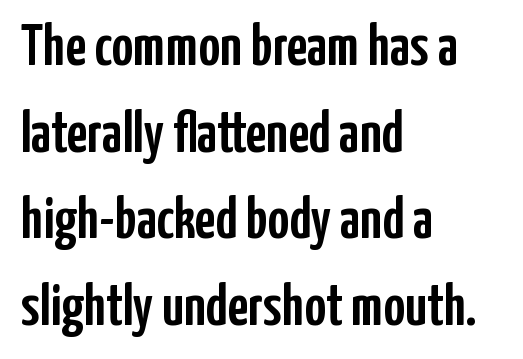
{"serif": "no", "italic": "no", "width": "condensed", "stroke_contrast": "low", "x_height": "medium", "monospaced": "no", "underline": "no", "align": "left", "line_spacing": "normal", "line_spacing_ratio": 1.47, "letter_spacing": "normal", "letter_spacing_em": 0.0, "glyph_px": 59}
